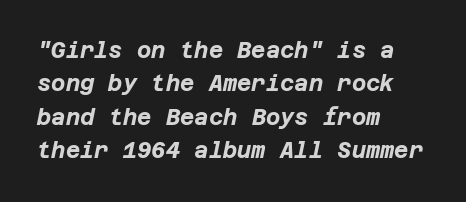
Q: Is the text bold? A: Yes.
Q: Is the text italic (slanted)? A: Yes, it leans right by about 12 degrees.
Q: Is the text underlined? A: No.
Q: How is the paragraph aligned? A: Left-aligned.
Q: Is the spacing between letters normal or unusually wide? A: Normal.
Q: Is the spacing between lines tight, normal or loose? A: Normal.
